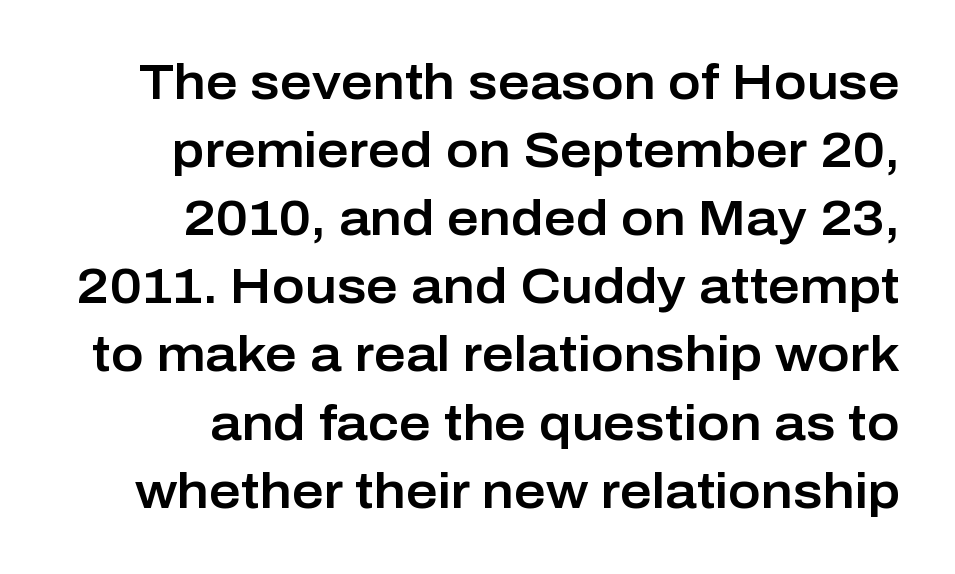
The image shows 49 px sans-serif type, upright; set right-aligned, normal line spacing (1.39x), normal letter spacing, not underlined; low stroke contrast and a medium x-height.
